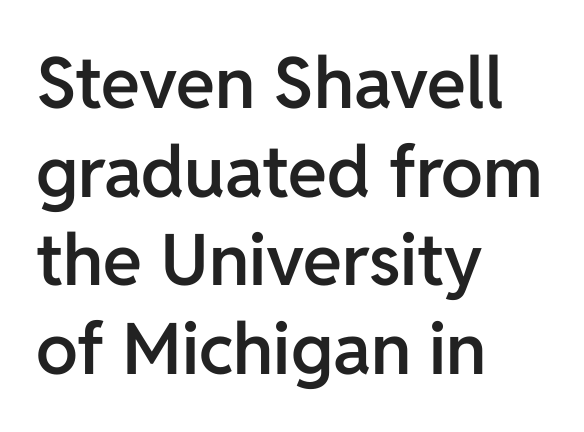
The image shows 71 px semibold sans-serif type, upright; set left-aligned, normal line spacing (1.25x), normal letter spacing, not underlined; low stroke contrast and a medium x-height.
